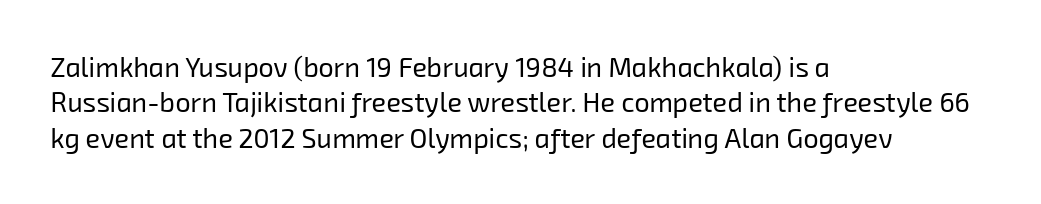
Words float on clear page, feet unadorned. Default kerning and tracking; the words read as compact shapes. Typeset ragged right — the left edge is the straight one. Bold? No — there's no thickening of the strokes. Evenly set lines give the paragraph a standard silhouette.
